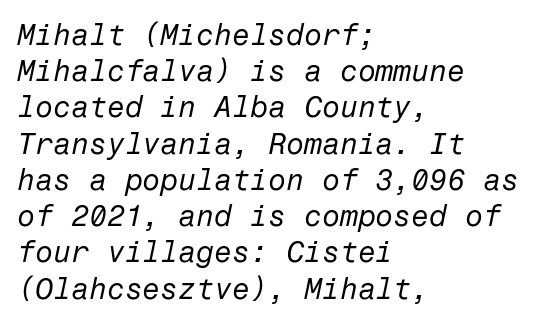
The image shows 29 px regular-weight type, italic (leaning right); set left-aligned, normal line spacing (1.25x), normal letter spacing, not underlined; low stroke contrast and a medium x-height.
